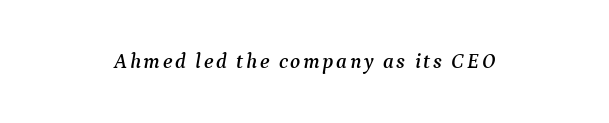
{"italic": "yes", "lean": "right", "slant_degrees": 9, "underline": "no", "align": "center", "glyph_px": 21}
